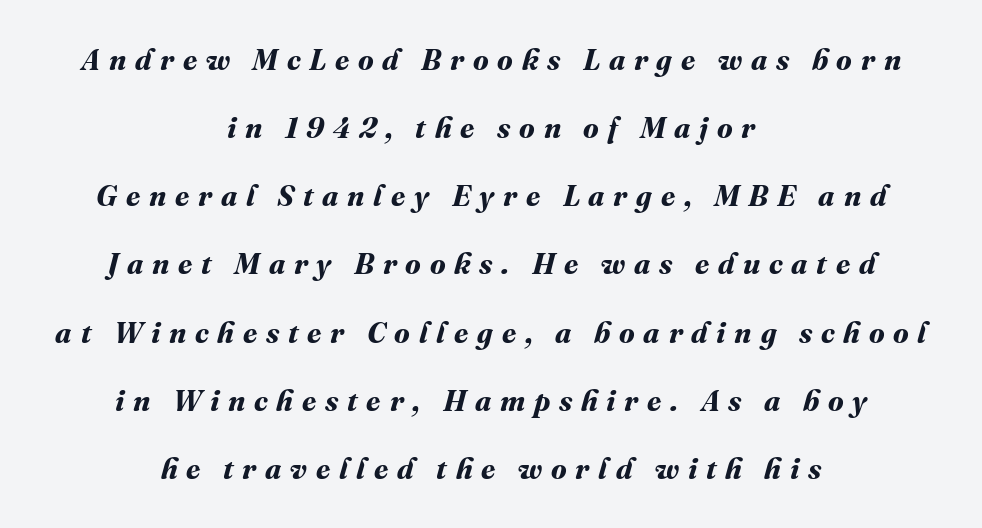
Stroke thickness is high; the sample reads as a true bold. Do the characters align in a grid? No, the font is proportional. Caption: multi-line text, centered on the measure. Descenders are the only things crossing below the line. Compared with typical body copy, the letter spacing here is much looser. Reading down the column, the eye jumps a long way to each next line.
